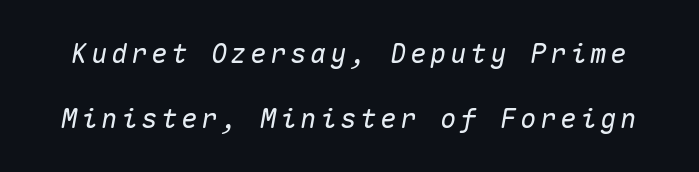
{"italic": "yes", "lean": "right", "slant_degrees": 10, "underline": "no", "line_spacing": "loose", "line_spacing_ratio": 2.39, "glyph_px": 27}
